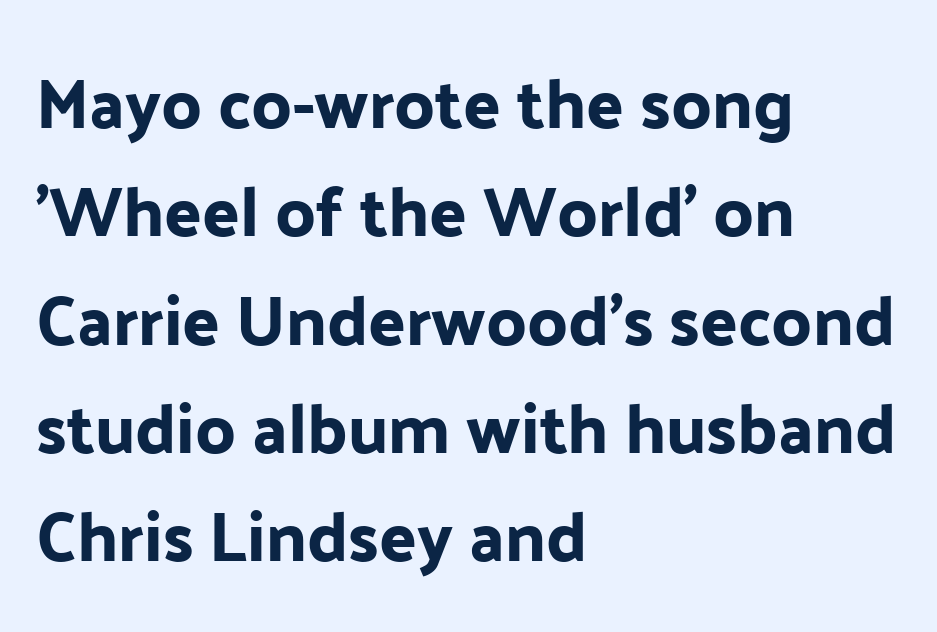
{"serif": "no", "italic": "no", "width": "normal", "stroke_contrast": "low", "x_height": "medium", "monospaced": "no", "underline": "no", "align": "left", "line_spacing": "normal", "line_spacing_ratio": 1.57, "letter_spacing": "normal", "letter_spacing_em": 0.0, "glyph_px": 69}
